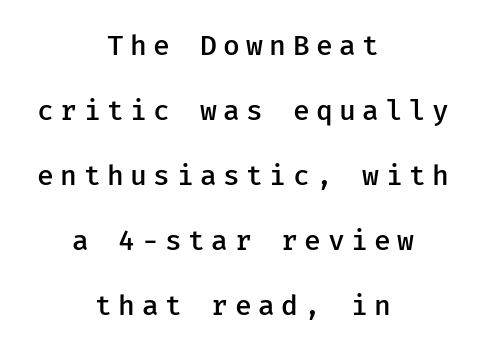
The specimen reads as upright at a glance. The vertical gap from one line to the next is large. Descenders are the only things crossing below the line. Short note: letters widely spaced. Observe the absence of serifs on each vertical stroke in this sample. The rag falls on both sides of this text block equally.
